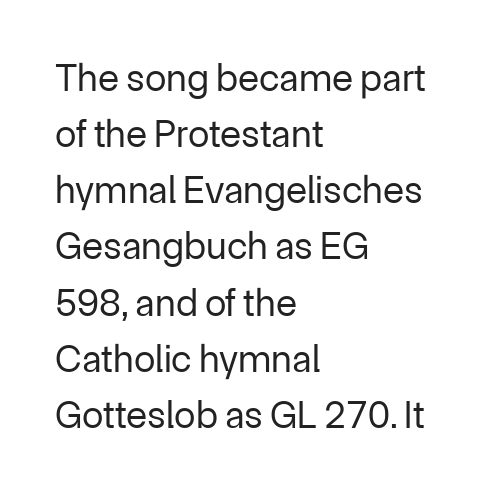
Q: Is the text bold? A: No.
Q: Is the text italic (slanted)? A: No, it is upright.
Q: Is the typeface a serif or a sans-serif typeface? A: Sans-serif.
Q: Is the text underlined? A: No.
Q: How is the paragraph aligned? A: Left-aligned.
Q: Is the spacing between letters normal or unusually wide? A: Normal.
Q: Is the spacing between lines tight, normal or loose? A: Normal.
Q: Width (condensed, normal, or wide)? A: Normal.
Q: Stroke contrast? A: Low.
Q: x-height? A: Medium.
Q: Monospaced? A: No.
